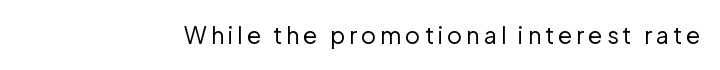
{"italic": "no", "bold": "no", "underline": "no", "glyph_px": 23}
